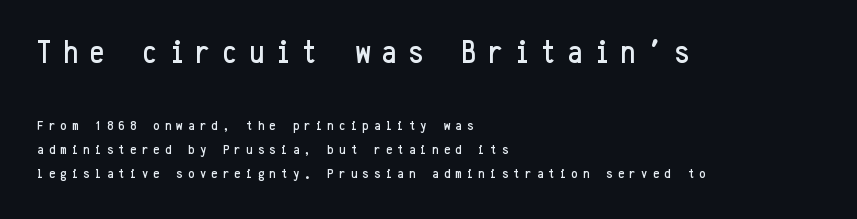
{"serif": "no", "italic": "no", "width": "condensed", "stroke_contrast": "low", "x_height": "medium", "monospaced": "yes", "underline": "no", "align": "left", "line_spacing_ratio": 1.73, "letter_spacing": "wide", "letter_spacing_em": 0.38, "larger_block": "first", "size_ratio": 2.29, "glyph_px": 32}
